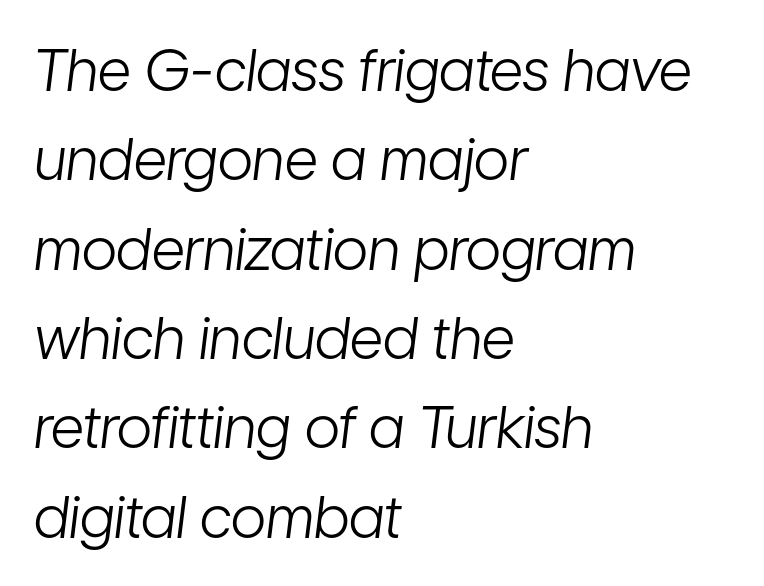
Q: Is the text bold? A: No.
Q: Is the text italic (slanted)? A: Yes, it leans right by about 7 degrees.
Q: Is the text underlined? A: No.
Q: How is the paragraph aligned? A: Left-aligned.
Q: Is the spacing between letters normal or unusually wide? A: Normal.
Q: Is the spacing between lines tight, normal or loose? A: Normal.
Q: Width (condensed, normal, or wide)? A: Condensed.
Q: Stroke contrast? A: Low.
Q: x-height? A: Medium.
Q: Monospaced? A: No.
